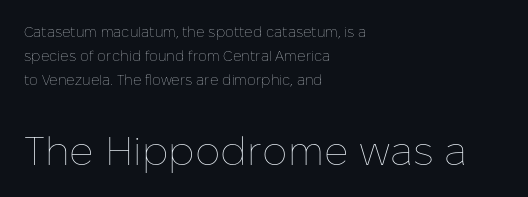
Q: Is the text bold? A: No.
Q: Is the text italic (slanted)? A: No, it is upright.
Q: Is the text underlined? A: No.
Q: How is the paragraph aligned? A: Left-aligned.
Q: Is the spacing between letters normal or unusually wide? A: Normal.
Q: Which block of text is set in a larger size, the first (top) or the second (bottom)? A: The second (bottom) one.
Q: Width (condensed, normal, or wide)? A: Normal.
Q: Stroke contrast? A: Low.
Q: x-height? A: Medium.
Q: Monospaced? A: No.
